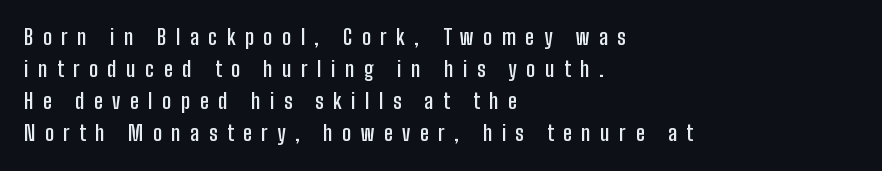
Q: Is the text bold? A: Semi-bold.
Q: Is the text italic (slanted)? A: No, it is upright.
Q: Is the text underlined? A: No.
Q: How is the paragraph aligned? A: Left-aligned.
Q: Is the spacing between letters normal or unusually wide? A: Unusually wide.
Q: Is the spacing between lines tight, normal or loose? A: Normal.
